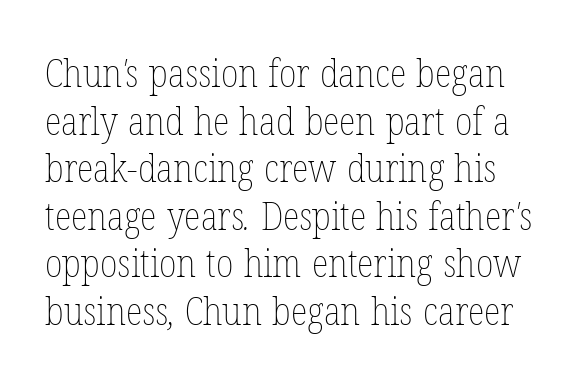
{"bold": "no", "weight": "thin", "width": "condensed", "stroke_contrast": "low", "x_height": "medium", "monospaced": "no", "underline": "no", "line_spacing_ratio": 1.22, "letter_spacing": "normal", "letter_spacing_em": 0.0, "glyph_px": 39}
